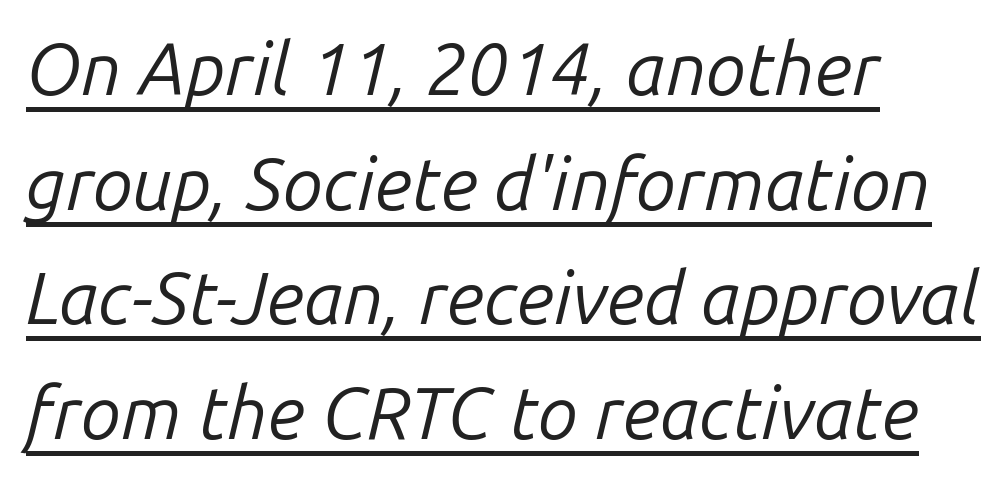
The image shows 73 px regular-weight type, italic (leaning right); set left-aligned, normal line spacing (1.57x), normal letter spacing, underlined; low stroke contrast and a medium x-height.
